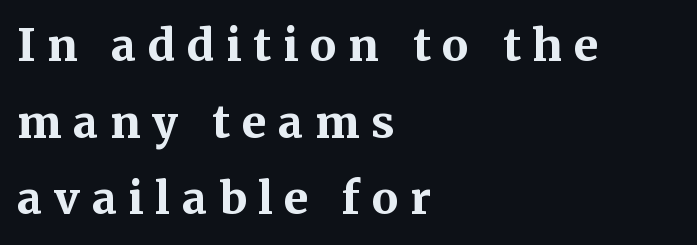
The image shows 44 px bold serif type, upright; set left-aligned, line spacing 1.74x, unusually wide letter spacing (+0.27 em), not underlined; medium stroke contrast and a medium x-height.
